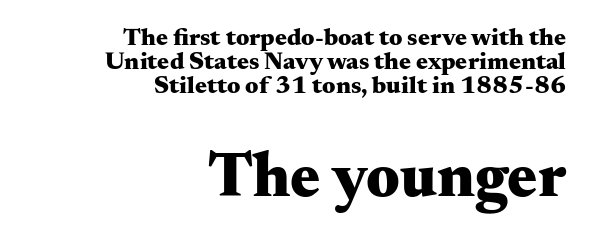
{"serif": "yes", "italic": "no", "bold": "yes", "weight": "heavy", "width": "wide", "stroke_contrast": "medium", "x_height": "small", "monospaced": "no", "underline": "no", "align": "right", "line_spacing": "tight", "line_spacing_ratio": 0.97, "letter_spacing": "normal", "letter_spacing_em": 0.0, "larger_block": "second", "size_ratio": 2.52, "glyph_px": 63}
